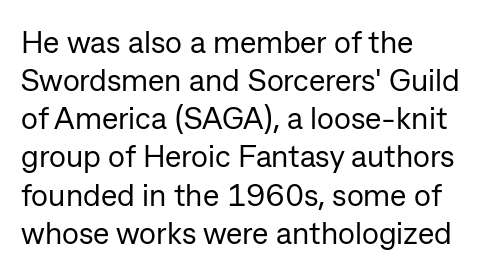
The specimen reads as upright at a glance. Plain, unruled lines of type. The rendering keeps characters at their native spacing. Stem width sits at or under what a default text font uses.
